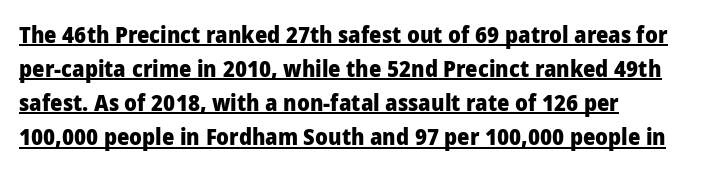
Leading matches the norm, producing a regular column. Each line of the rendering has a horizontal stroke beneath the glyphs. The tracking reads as untouched default to a designer's eye. A full-strength bold gives these letters their thick strokes. These lines were composed using upright roman letters. The paragraph has a hard left edge and a soft right edge.
